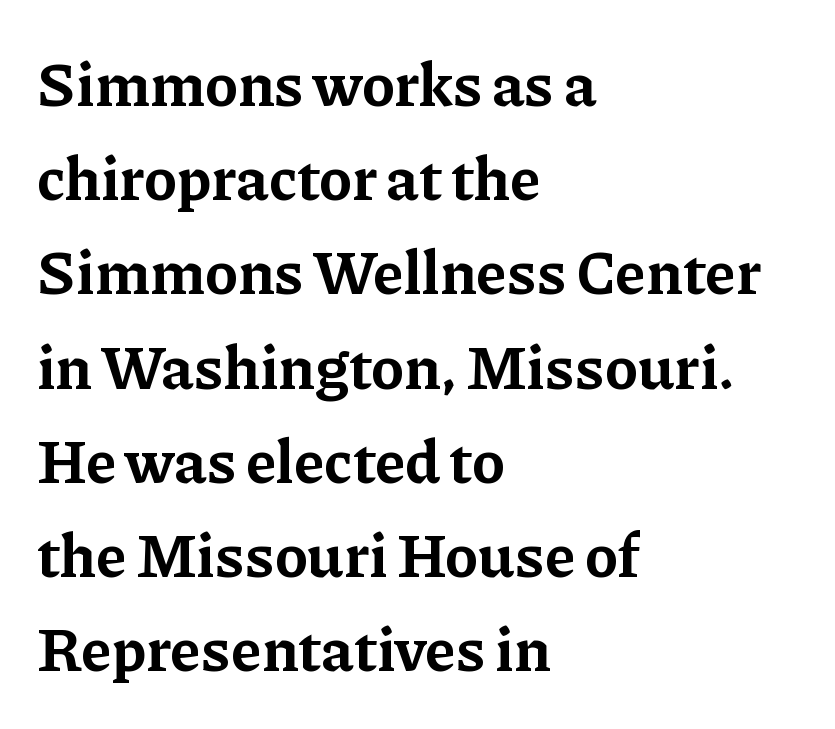
{"serif": "yes", "italic": "no", "bold": "yes", "weight": "bold", "width": "normal", "stroke_contrast": "low", "x_height": "medium", "monospaced": "no", "underline": "no", "align": "left", "line_spacing": "normal", "line_spacing_ratio": 1.52, "letter_spacing": "normal", "letter_spacing_em": 0.0, "glyph_px": 62}
